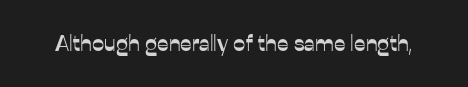
Q: Is the text italic (slanted)? A: No, it is upright.
Q: Is the text underlined? A: No.
Q: Is the spacing between letters normal or unusually wide? A: Normal.
